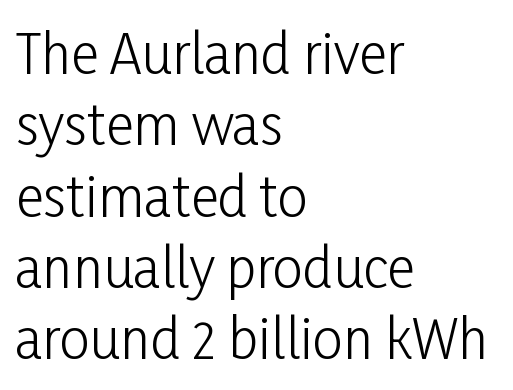
Q: Is the text bold? A: No.
Q: Is the text italic (slanted)? A: No, it is upright.
Q: Is the typeface a serif or a sans-serif typeface? A: Sans-serif.
Q: Is the text underlined? A: No.
Q: How is the paragraph aligned? A: Left-aligned.
Q: Is the spacing between letters normal or unusually wide? A: Normal.
Q: Is the spacing between lines tight, normal or loose? A: Normal.
Q: Width (condensed, normal, or wide)? A: Condensed.
Q: Stroke contrast? A: Low.
Q: x-height? A: Medium.
Q: Monospaced? A: No.
